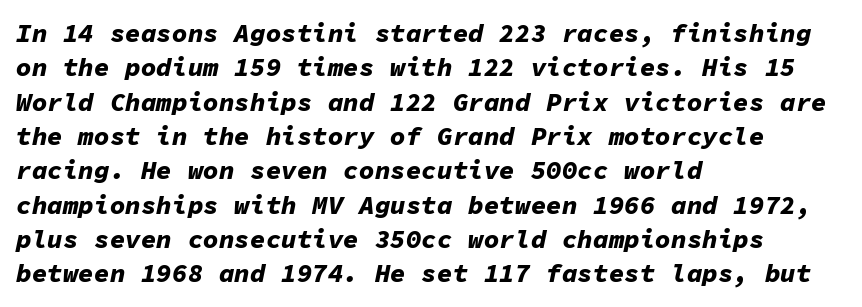
{"italic": "yes", "lean": "right", "slant_degrees": 11, "bold": "yes", "underline": "no", "align": "left", "line_spacing": "normal", "line_spacing_ratio": 1.32, "letter_spacing": "normal", "letter_spacing_em": 0.0, "glyph_px": 26}
